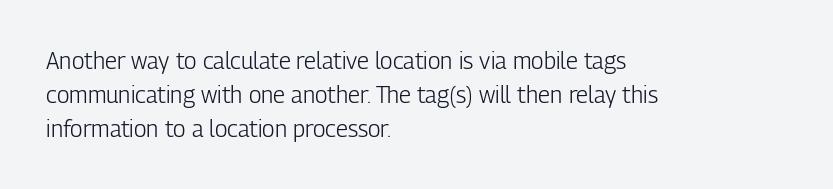
The image shows 23 px text type, upright; set left-aligned, normal line spacing (1.47x), normal letter spacing, not underlined.
